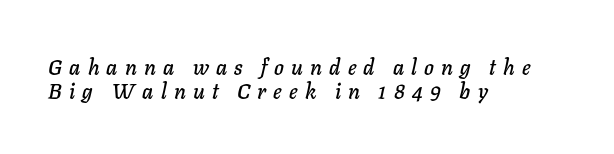
The image shows 21 px text type, italic (leaning right); set left-aligned, tight line spacing (1.12x), unusually wide letter spacing (+0.34 em), not underlined.
